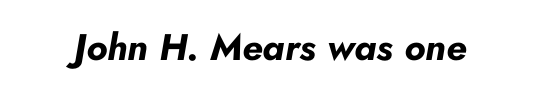
Q: Is the text bold? A: Yes.
Q: Is the text italic (slanted)? A: Yes, it leans right by about 10 degrees.
Q: Is the text underlined? A: No.
Q: Is the spacing between letters normal or unusually wide? A: Normal.
Q: Width (condensed, normal, or wide)? A: Normal.
Q: Stroke contrast? A: Low.
Q: x-height? A: Small.
Q: Monospaced? A: No.
